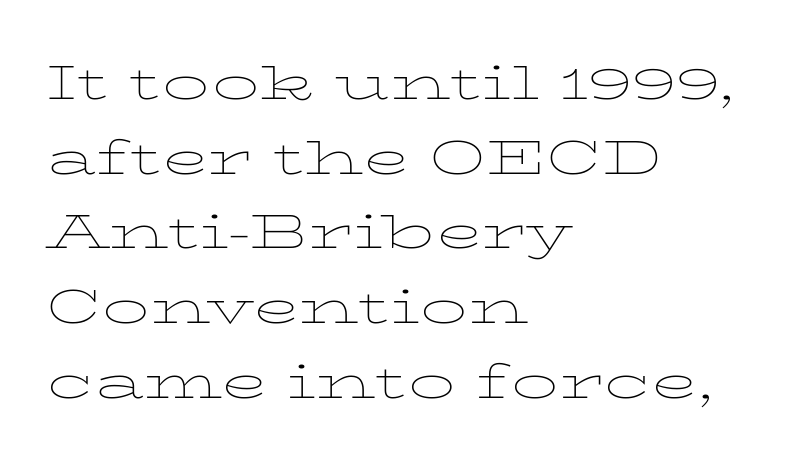
Q: Is the text bold? A: No.
Q: Is the text italic (slanted)? A: No, it is upright.
Q: Is the typeface a serif or a sans-serif typeface? A: Serif.
Q: Is the text underlined? A: No.
Q: How is the paragraph aligned? A: Left-aligned.
Q: Is the spacing between letters normal or unusually wide? A: Normal.
Q: Is the spacing between lines tight, normal or loose? A: Normal.
Q: Width (condensed, normal, or wide)? A: Wide.
Q: Stroke contrast? A: Low.
Q: x-height? A: Medium.
Q: Monospaced? A: No.
